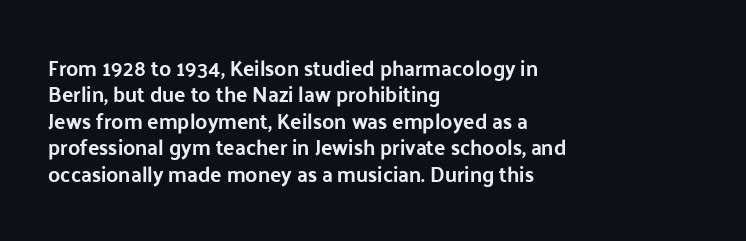
Is there much room between lines? A standard amount, neither cramped nor airy. The line texture is even and compact thanks to regular tracking. In terms of posture, this sample is upright. The paragraph has a hard left edge and a soft right edge. The strip under each line holds only bare page.
